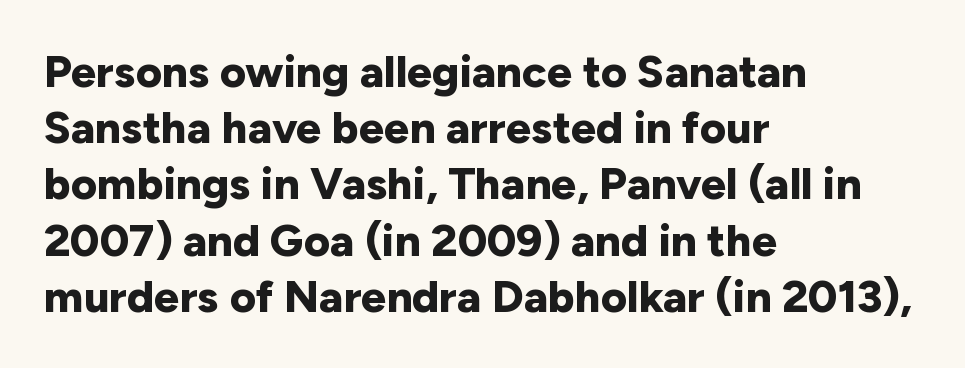
Anything drawn beneath the words? Only blank space. The line texture is even and compact thanks to regular tracking. Proportional: the letters do not fall into vertical columns. Plenty of ink on the page — the face is bold. The type sits square on the baseline with zero lean. Grotesque or geometric, the face here clearly has no serifs.
